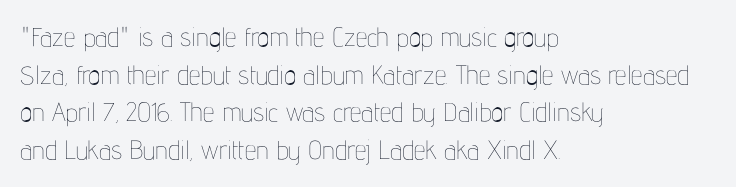
{"italic": "no", "bold": "no", "underline": "no", "align": "left", "line_spacing": "normal", "line_spacing_ratio": 1.45, "letter_spacing": "normal", "letter_spacing_em": 0.0, "glyph_px": 26}
